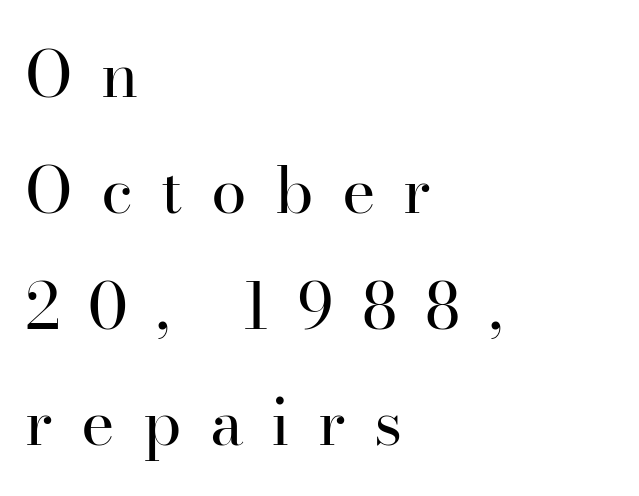
The image shows 64 px regular-weight serif type, upright; set left-aligned, line spacing 1.81x, unusually wide letter spacing (+0.44 em), not underlined; high stroke contrast and a small x-height.
